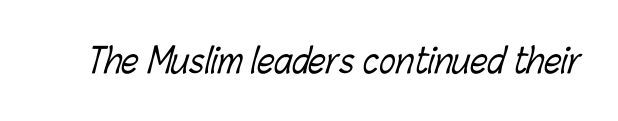
{"bold": "no", "weight": "light", "width": "condensed", "stroke_contrast": "low", "x_height": "medium", "monospaced": "no", "underline": "no", "letter_spacing": "normal", "letter_spacing_em": 0.0, "glyph_px": 34}
